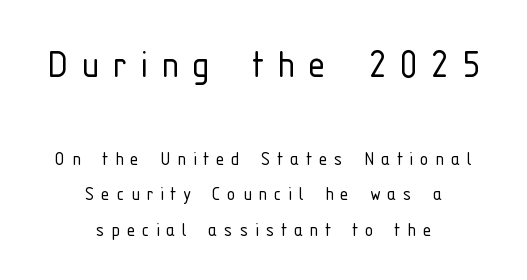
The image shows 44 px light, condensed sans-serif type, upright; set centered, normal line spacing (1.61x), unusually wide letter spacing (+0.3 em), not underlined; the first (top) block is 2.0x larger; low stroke contrast and a medium x-height.
